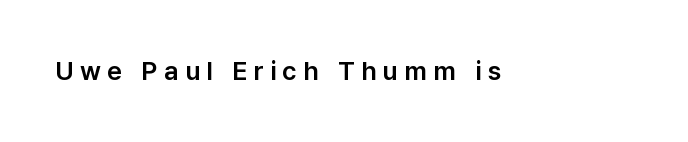
{"italic": "no", "underline": "no", "letter_spacing": "wide", "letter_spacing_em": 0.25, "glyph_px": 26}
